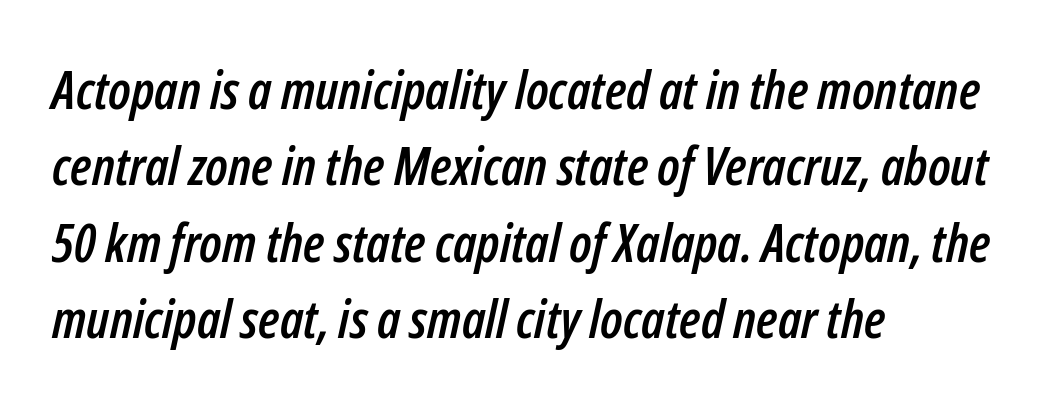
Q: Is the text italic (slanted)? A: Yes, it leans right by about 12 degrees.
Q: Is the text underlined? A: No.
Q: How is the paragraph aligned? A: Left-aligned.
Q: Is the spacing between letters normal or unusually wide? A: Normal.
Q: Is the spacing between lines tight, normal or loose? A: Normal.
Q: Width (condensed, normal, or wide)? A: Condensed.
Q: Stroke contrast? A: Low.
Q: x-height? A: Medium.
Q: Monospaced? A: No.
